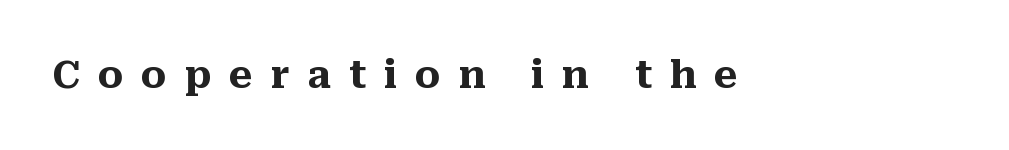
{"serif": "yes", "italic": "no", "bold": "yes", "weight": "heavy", "width": "normal", "stroke_contrast": "medium", "x_height": "medium", "monospaced": "no", "underline": "no", "letter_spacing": "wide", "letter_spacing_em": 0.47, "glyph_px": 38}
